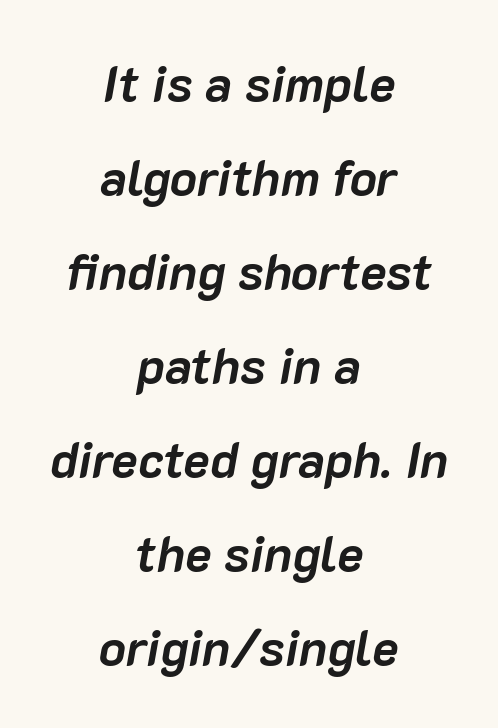
{"italic": "yes", "lean": "right", "slant_degrees": 10, "bold": "yes", "weight": "semibold", "width": "normal", "stroke_contrast": "low", "x_height": "medium", "monospaced": "no", "underline": "no", "align": "center", "line_spacing_ratio": 1.88, "letter_spacing": "normal", "letter_spacing_em": 0.0, "glyph_px": 50}
